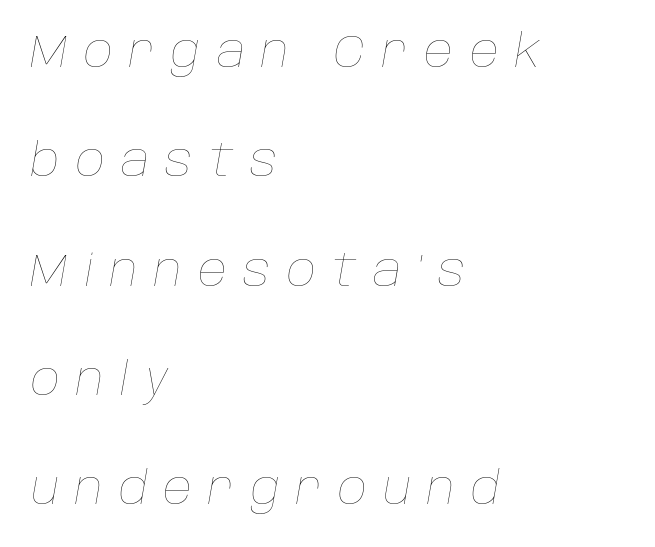
The image shows 45 px thin type, italic (leaning right); set left-aligned, loose line spacing (2.43x), unusually wide letter spacing (+0.36 em), not underlined; low stroke contrast and a large x-height.
